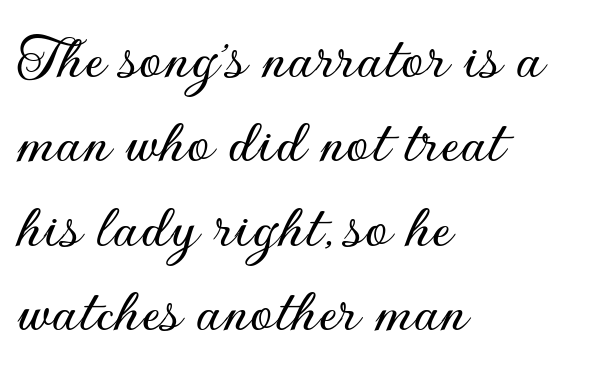
The image shows 66 px sans-serif type; set left-aligned, normal line spacing (1.28x), normal letter spacing, not underlined; low stroke contrast and a small x-height.
